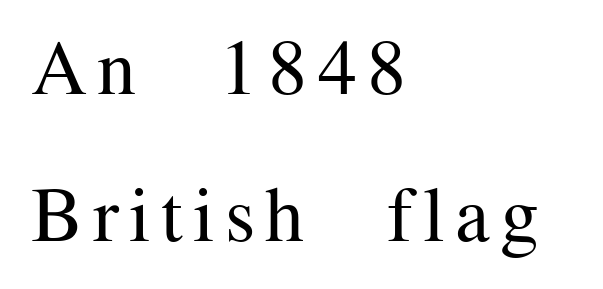
Q: Is the text bold? A: No.
Q: Is the text italic (slanted)? A: No, it is upright.
Q: Is the typeface a serif or a sans-serif typeface? A: Serif.
Q: Is the text underlined? A: No.
Q: How is the paragraph aligned? A: Left-aligned.
Q: Width (condensed, normal, or wide)? A: Normal.
Q: Stroke contrast? A: Medium.
Q: x-height? A: Medium.
Q: Monospaced? A: No.
